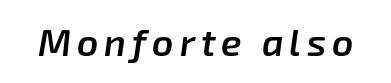
Q: Is the text bold? A: Semi-bold.
Q: Is the text italic (slanted)? A: Yes, it leans right by about 8 degrees.
Q: Is the text underlined? A: No.
Q: Width (condensed, normal, or wide)? A: Normal.
Q: Stroke contrast? A: Low.
Q: x-height? A: Medium.
Q: Monospaced? A: No.
